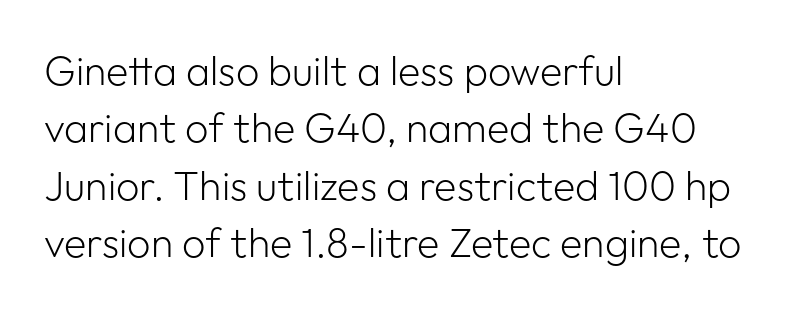
{"serif": "no", "italic": "no", "bold": "no", "weight": "light", "width": "normal", "stroke_contrast": "low", "x_height": "medium", "monospaced": "no", "underline": "no", "align": "left", "line_spacing": "normal", "line_spacing_ratio": 1.4, "letter_spacing": "normal", "letter_spacing_em": 0.0, "glyph_px": 41}
